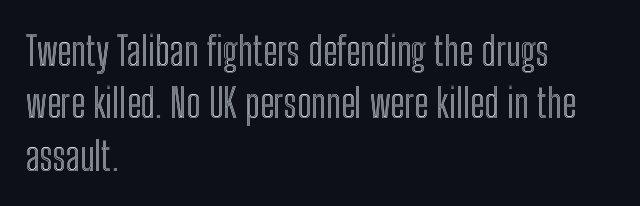
Q: Is the text italic (slanted)? A: No, it is upright.
Q: Is the text underlined? A: No.
Q: How is the paragraph aligned? A: Left-aligned.
Q: Is the spacing between letters normal or unusually wide? A: Normal.
Q: Is the spacing between lines tight, normal or loose? A: Normal.
Q: Width (condensed, normal, or wide)? A: Condensed.
Q: x-height? A: Medium.
Q: Monospaced? A: No.
